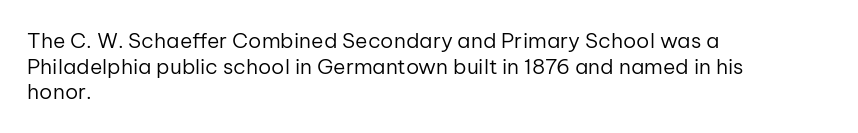
Q: Is the text bold? A: No.
Q: Is the text italic (slanted)? A: No, it is upright.
Q: Is the text underlined? A: No.
Q: How is the paragraph aligned? A: Left-aligned.
Q: Is the spacing between letters normal or unusually wide? A: Normal.
